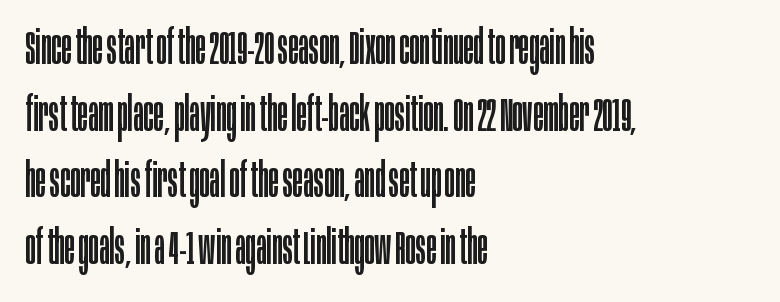
{"serif": "no", "italic": "no", "bold": "no", "weight": "regular", "width": "condensed", "stroke_contrast": "low", "x_height": "large", "monospaced": "no", "underline": "no", "align": "left", "line_spacing": "normal", "line_spacing_ratio": 1.39, "letter_spacing": "normal", "letter_spacing_em": 0.0, "glyph_px": 48}
